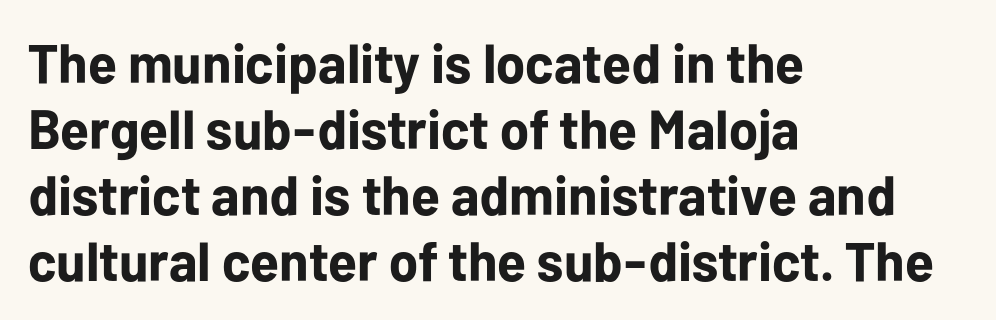
Q: Is the text bold? A: Yes.
Q: Is the text italic (slanted)? A: No, it is upright.
Q: Is the typeface a serif or a sans-serif typeface? A: Sans-serif.
Q: Is the text underlined? A: No.
Q: How is the paragraph aligned? A: Left-aligned.
Q: Is the spacing between letters normal or unusually wide? A: Normal.
Q: Width (condensed, normal, or wide)? A: Normal.
Q: Stroke contrast? A: Low.
Q: x-height? A: Medium.
Q: Monospaced? A: No.
